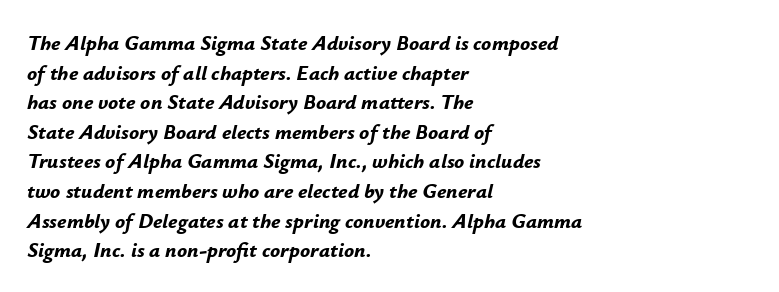
Lines of text with bare space underneath. Typesetter's note: full bold, strokes at maximum text heaviness. Regarding leading, the lines here are spaced in the standard way. Here the glyphs are tracked normally, forming tight word shapes. Italic: yes, the glyphs are oblique.
